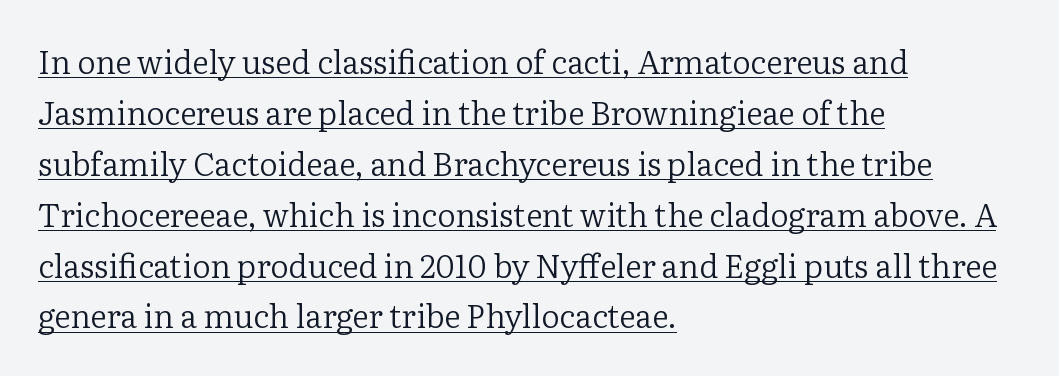
Q: Is the text bold? A: No.
Q: Is the text italic (slanted)? A: No, it is upright.
Q: Is the typeface a serif or a sans-serif typeface? A: Serif.
Q: Is the text underlined? A: Yes.
Q: How is the paragraph aligned? A: Left-aligned.
Q: Is the spacing between letters normal or unusually wide? A: Normal.
Q: Is the spacing between lines tight, normal or loose? A: Normal.
Q: Width (condensed, normal, or wide)? A: Normal.
Q: Stroke contrast? A: Low.
Q: x-height? A: Medium.
Q: Monospaced? A: No.
